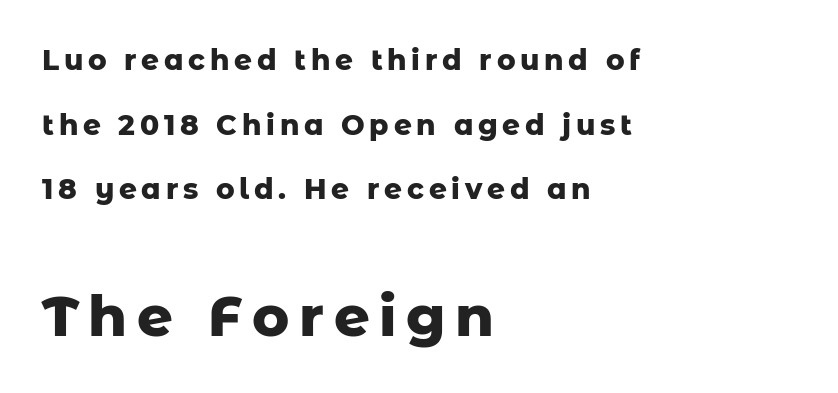
{"serif": "no", "italic": "no", "bold": "yes", "weight": "heavy", "width": "normal", "stroke_contrast": "low", "x_height": "medium", "monospaced": "no", "underline": "no", "align": "left", "line_spacing": "loose", "line_spacing_ratio": 2.31, "larger_block": "second", "size_ratio": 2.0, "glyph_px": 56}
